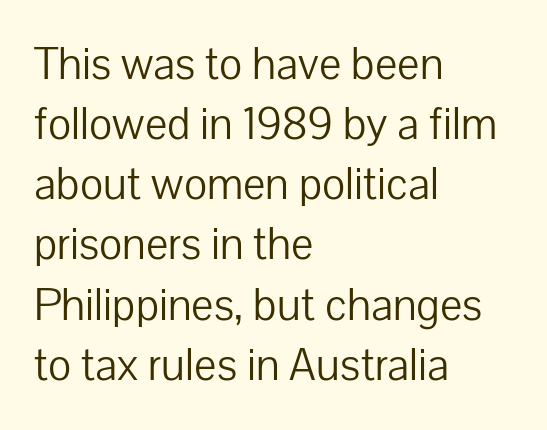
Posture: vertical. Only glyphs here, with clear space below each row. Tracking here is standard; glyphs follow each other at the usual distance. Varying glyph widths throughout — classic text-font behaviour.
